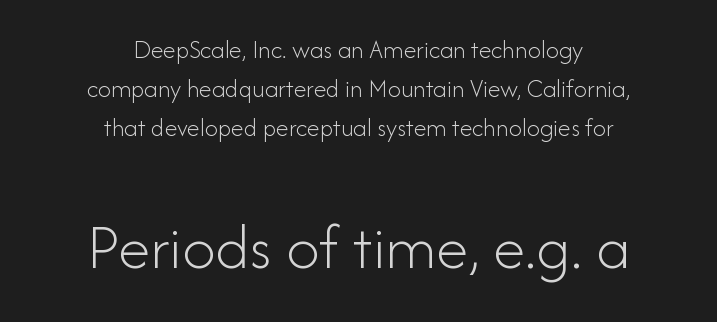
The image shows 66 px light sans-serif type, upright; set centered, normal line spacing (1.5x), normal letter spacing, not underlined; the second (bottom) block is 2.54x larger; low stroke contrast and a small x-height.
